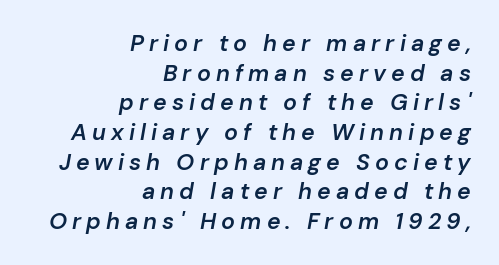
Every letter is mildly thick-stroked: semibold rather than bold. Which margin do the lines hug? The right one — the left edge is uneven. Lines of text with bare space underneath. Between one letter and the next there's a generous, obvious gap. Is the type slanted? Yes — the strokes lean at a clear angle.
